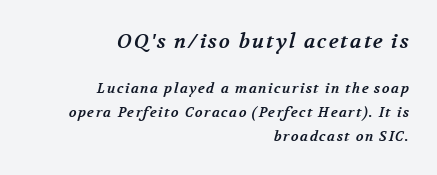
The image shows 20 px bold type; set right-aligned, line spacing 1.73x, not underlined; the first (top) block is 1.43x larger.
